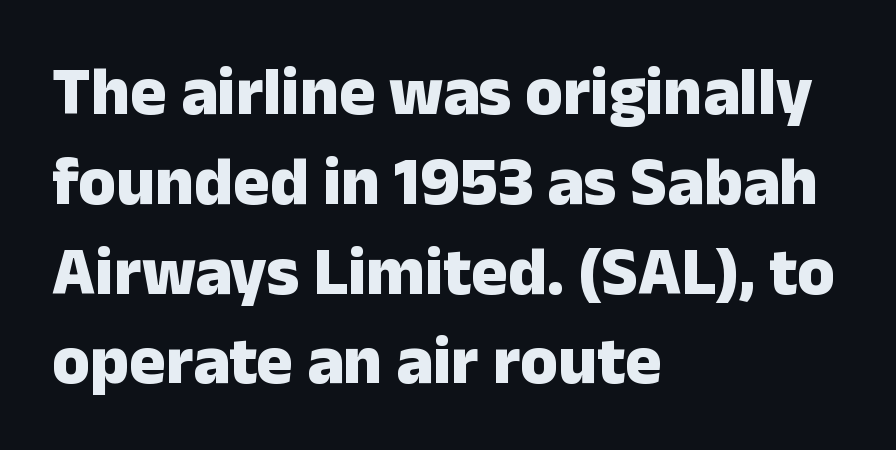
Q: Is the text bold? A: Yes.
Q: Is the text italic (slanted)? A: No, it is upright.
Q: Is the typeface a serif or a sans-serif typeface? A: Sans-serif.
Q: Is the text underlined? A: No.
Q: How is the paragraph aligned? A: Left-aligned.
Q: Is the spacing between letters normal or unusually wide? A: Normal.
Q: Is the spacing between lines tight, normal or loose? A: Normal.
Q: Width (condensed, normal, or wide)? A: Normal.
Q: Stroke contrast? A: Low.
Q: x-height? A: Medium.
Q: Monospaced? A: No.
